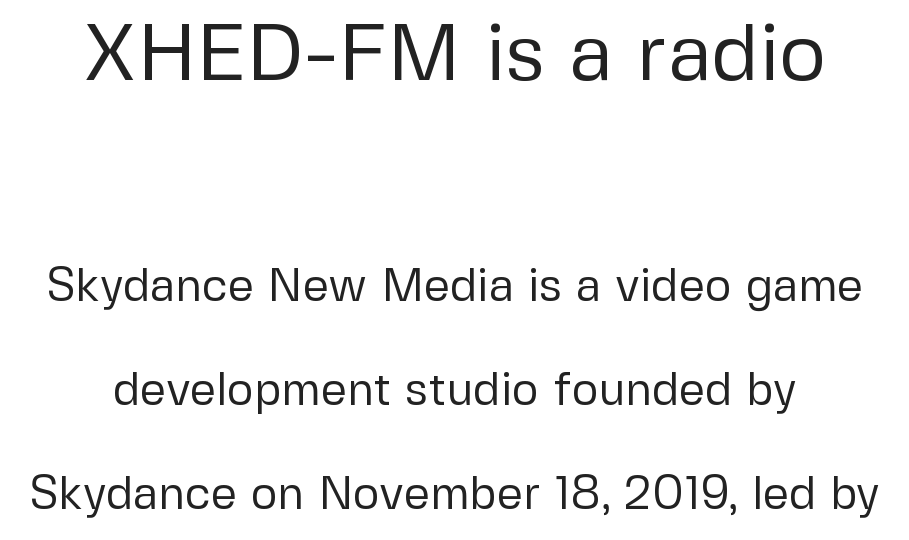
{"serif": "no", "italic": "no", "bold": "no", "weight": "regular", "width": "normal", "stroke_contrast": "low", "x_height": "medium", "monospaced": "no", "underline": "no", "line_spacing": "loose", "line_spacing_ratio": 2.27, "letter_spacing": "normal", "letter_spacing_em": 0.0, "larger_block": "first", "size_ratio": 1.74, "glyph_px": 80}
